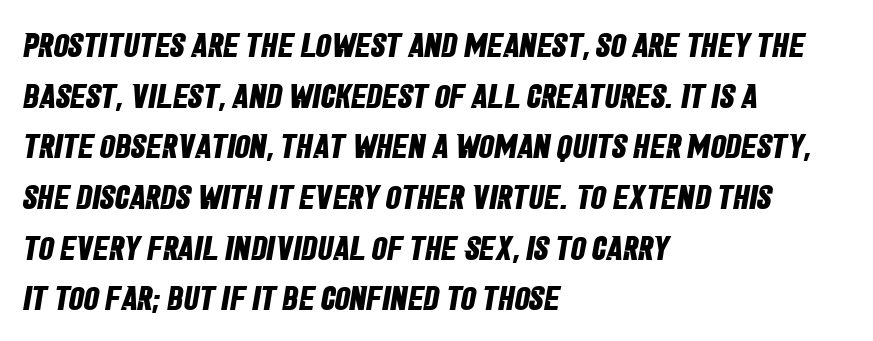
Q: Is the text bold? A: Yes.
Q: Is the typeface a serif or a sans-serif typeface? A: Sans-serif.
Q: Is the text underlined? A: No.
Q: How is the paragraph aligned? A: Left-aligned.
Q: Is the spacing between letters normal or unusually wide? A: Normal.
Q: Is the spacing between lines tight, normal or loose? A: Normal.
Q: Width (condensed, normal, or wide)? A: Condensed.
Q: Stroke contrast? A: Low.
Q: x-height? A: Large.
Q: Monospaced? A: No.
